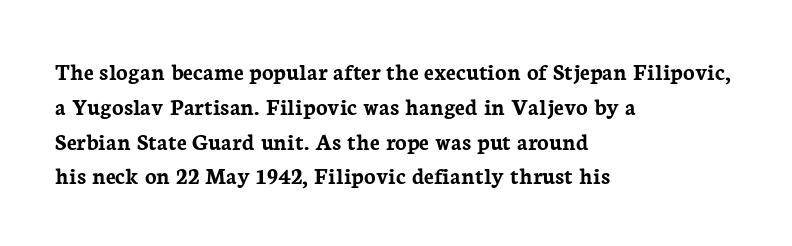
Nope, not italic — everything's standing straight. The passage shown has conventional tracking throughout. Bold? Absolutely — the strokes are thick and heavy. If you drew a ruler down the left edge, every line would touch it. The gap between lines stays unmarked. Horizontal bands of white between lines are of average thickness.
